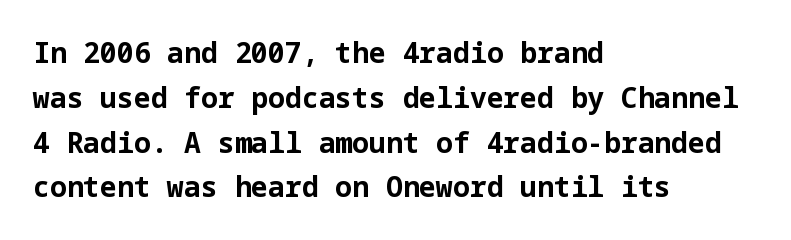
{"serif": "no", "italic": "no", "bold": "yes", "weight": "bold", "width": "normal", "stroke_contrast": "low", "x_height": "medium", "underline": "no", "align": "left", "line_spacing": "normal", "line_spacing_ratio": 1.6, "letter_spacing": "normal", "letter_spacing_em": 0.0, "glyph_px": 28}
